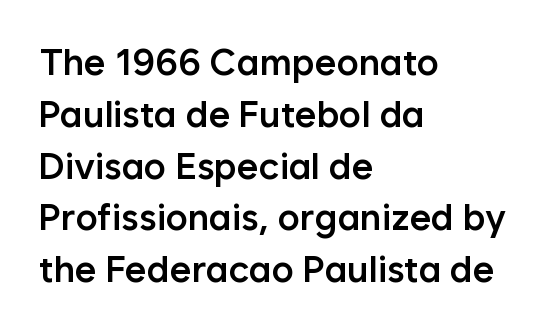
The image shows 37 px semibold sans-serif type, upright; set left-aligned, normal line spacing (1.4x), normal letter spacing, not underlined; low stroke contrast and a medium x-height.
